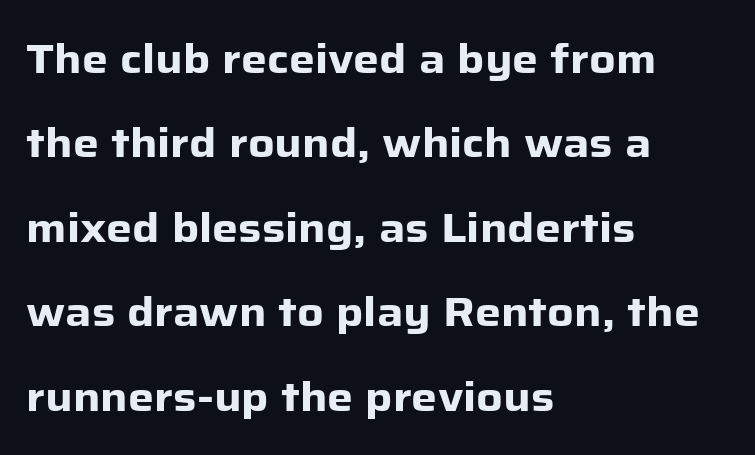
Q: Is the text bold? A: Yes.
Q: Is the text italic (slanted)? A: No, it is upright.
Q: Is the typeface a serif or a sans-serif typeface? A: Sans-serif.
Q: Is the text underlined? A: No.
Q: How is the paragraph aligned? A: Left-aligned.
Q: Is the spacing between letters normal or unusually wide? A: Normal.
Q: Is the spacing between lines tight, normal or loose? A: Loose.
Q: Width (condensed, normal, or wide)? A: Normal.
Q: Stroke contrast? A: Low.
Q: x-height? A: Medium.
Q: Monospaced? A: No.
